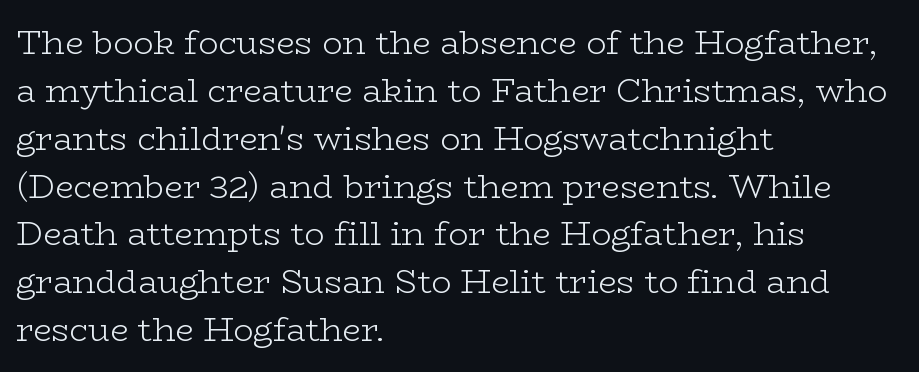
Words float on clear page, feet unadorned. The rendering uses natural spacing where letterforms have individual widths. The block of text has a typical density, with ordinary space between rows. Is there any slant? The stems are plumb.
